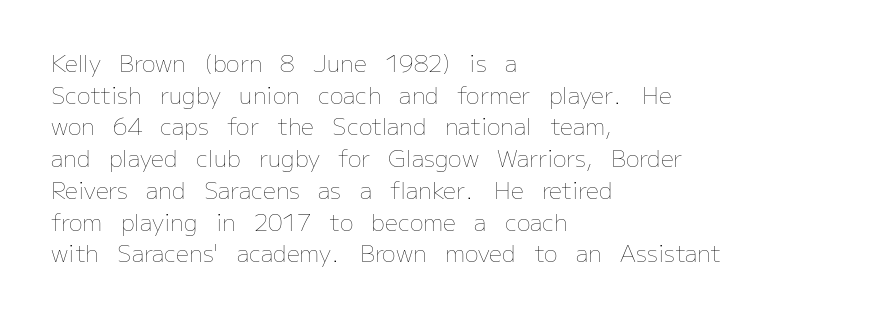
{"italic": "no", "bold": "no", "underline": "no", "align": "left", "line_spacing": "normal", "line_spacing_ratio": 1.38, "letter_spacing": "normal", "letter_spacing_em": 0.0, "glyph_px": 23}
